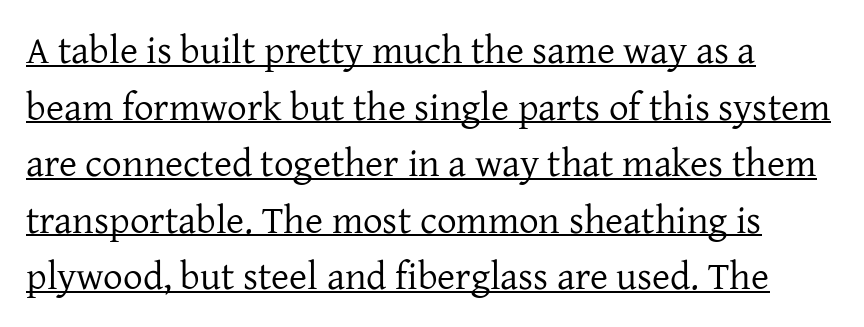
The passage shown is typeset with a serif family. Regarding leading, the lines here are spaced in the standard way. Alignment: flush left. Do the characters align in a grid? No, the font is proportional. The typesetting does not lean heavy: it is not bold.
